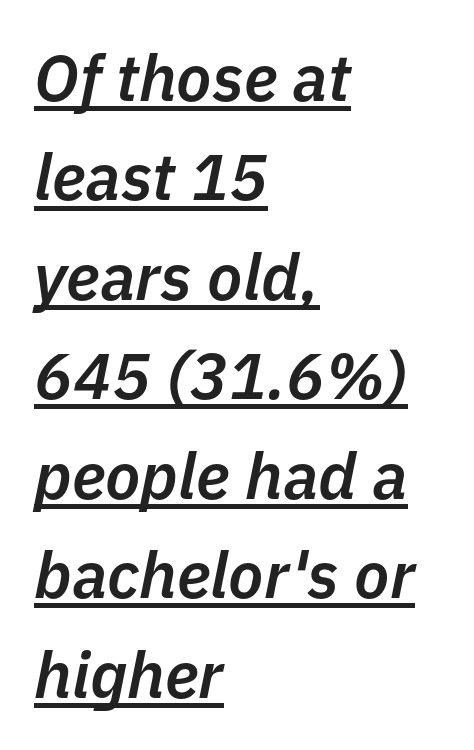
The image shows 65 px semibold type, italic (leaning right); set left-aligned, normal line spacing (1.53x), normal letter spacing, underlined; low stroke contrast and a medium x-height.
